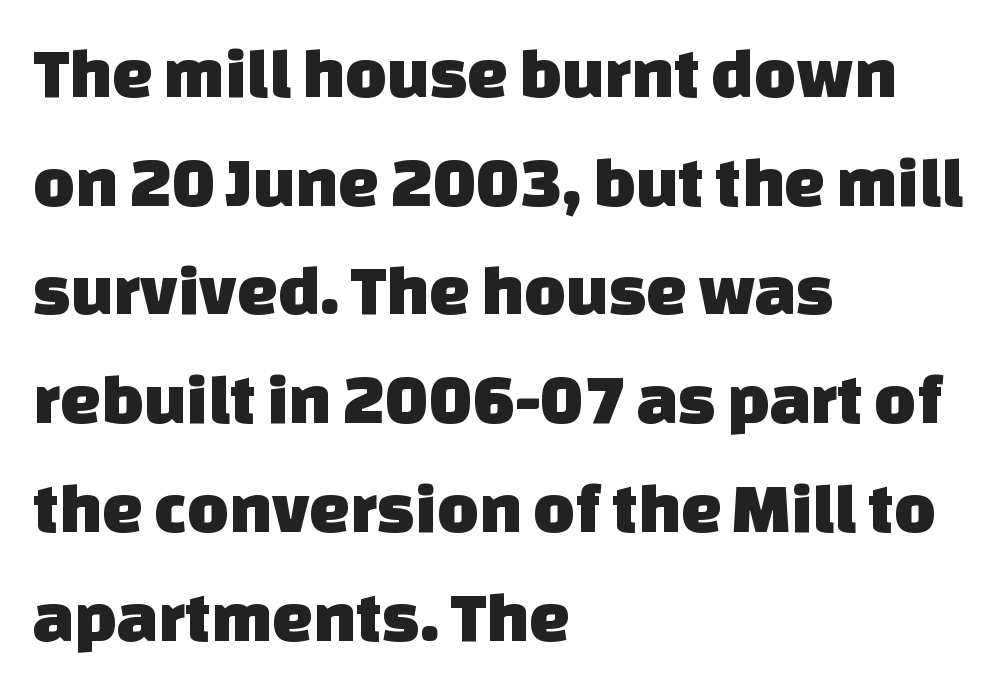
The rendering uses natural spacing where letterforms have individual widths. A normal amount of white space separates one row of letters from the next. The setting favours the left margin, as ordinary paragraphs usually do. Decoration check: the copy has no underline.
